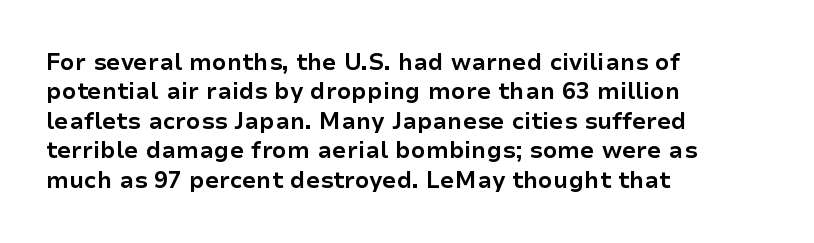
Q: Is the text bold? A: Yes.
Q: Is the text italic (slanted)? A: No, it is upright.
Q: Is the text underlined? A: No.
Q: How is the paragraph aligned? A: Left-aligned.
Q: Is the spacing between letters normal or unusually wide? A: Normal.
Q: Is the spacing between lines tight, normal or loose? A: Normal.
